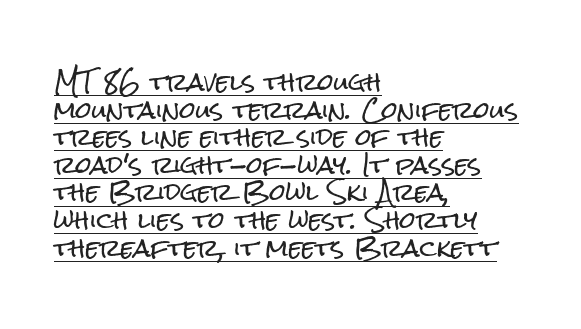
What stands out about the letter spacing? Nothing — it is the standard amount. Unlike italic type, these characters show no tilt at all. Quick note: underline on. The setting favours the left margin, as ordinary paragraphs usually do.
